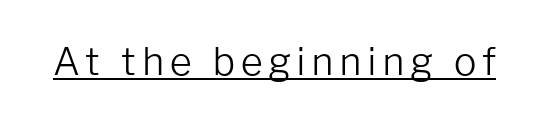
Is this a heavy cut? Hardly; it is regular or lighter. A typesetter would mark this as roman, not italic. This is underlined copy, the kind a proofreader might mark for attention. The designer went with a sans here, leaving each stem footless. A typesetter would call this proportional, since set widths differ per character.
